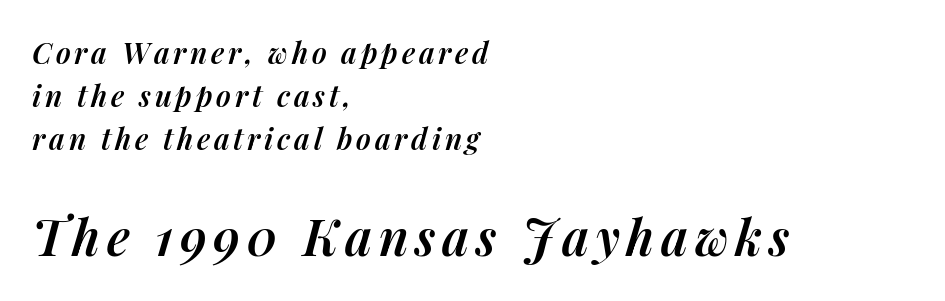
The image shows 50 px semibold type, italic (leaning right); set left-aligned, normal line spacing (1.48x), not underlined; the second (bottom) block is 1.72x larger; medium stroke contrast and a medium x-height.
